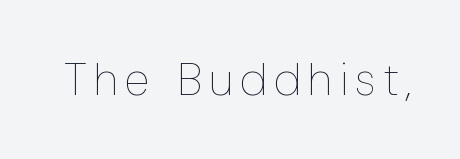
The lettering stays uniformly vertical, giving the passage a roman look. Letters have the restrained weight of plain body copy at most. Note the varied advance widths — an 'i' is clearly narrower than an 'm'. The glyphs are unaccompanied by any horizontal stroke below them.
